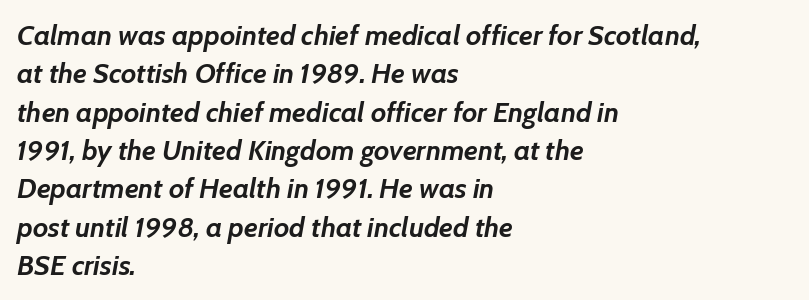
{"italic": "yes", "lean": "right", "slant_degrees": 7, "bold": "yes", "weight": "semibold", "width": "normal", "stroke_contrast": "low", "x_height": "medium", "monospaced": "no", "underline": "no", "align": "left", "line_spacing": "normal", "line_spacing_ratio": 1.37, "letter_spacing": "normal", "letter_spacing_em": 0.0, "glyph_px": 28}
